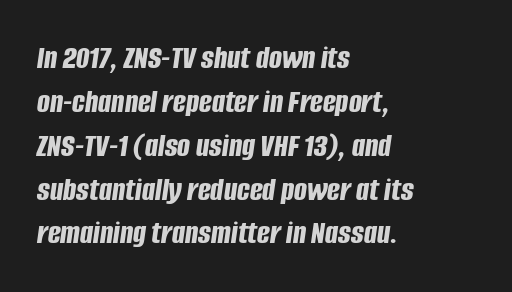
{"italic": "yes", "lean": "right", "slant_degrees": 8, "bold": "yes", "weight": "bold", "width": "condensed", "stroke_contrast": "low", "x_height": "large", "monospaced": "no", "underline": "no", "align": "left", "line_spacing": "normal", "line_spacing_ratio": 1.29, "letter_spacing": "normal", "letter_spacing_em": 0.0, "glyph_px": 34}
